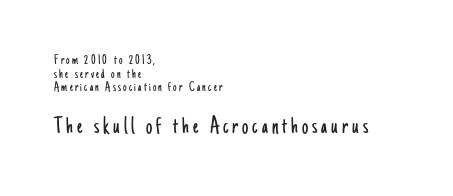
Check the space under the baseline: it is left empty. Leading: reduced. These glyphs show unthickened strokes, regular width or finer. The ragged edge is on the right, which tells us the setting is flush left. No italicization has been applied; the sample stays upright. Larger block? The one below; the one above is distinctly smaller.
